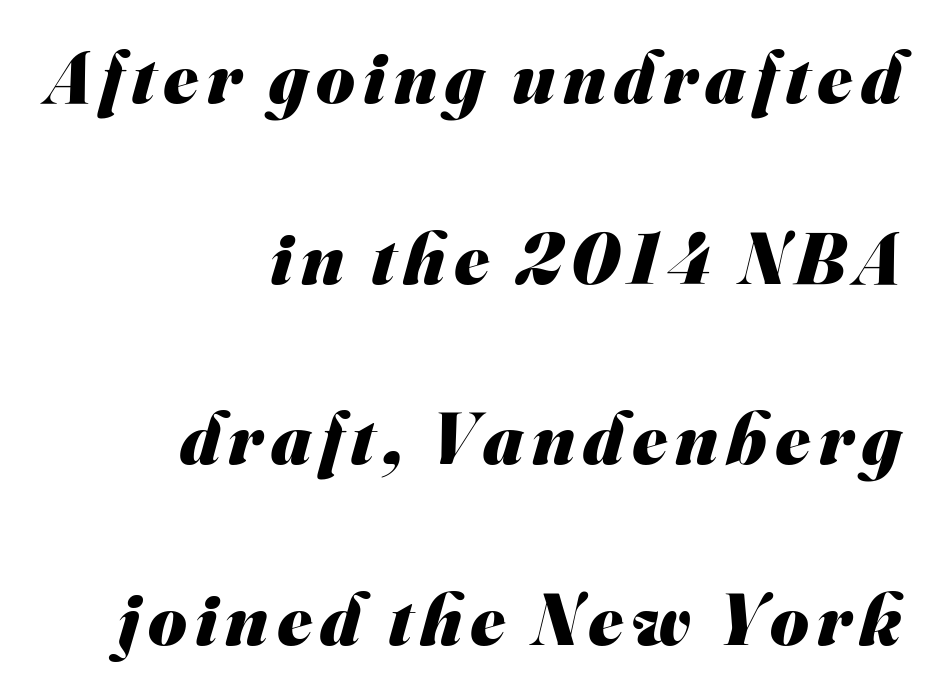
Q: Is the text bold? A: Yes.
Q: Is the typeface a serif or a sans-serif typeface? A: Sans-serif.
Q: Is the text underlined? A: No.
Q: How is the paragraph aligned? A: Right-aligned.
Q: Is the spacing between lines tight, normal or loose? A: Loose.
Q: Width (condensed, normal, or wide)? A: Normal.
Q: Stroke contrast? A: Medium.
Q: x-height? A: Small.
Q: Monospaced? A: No.
